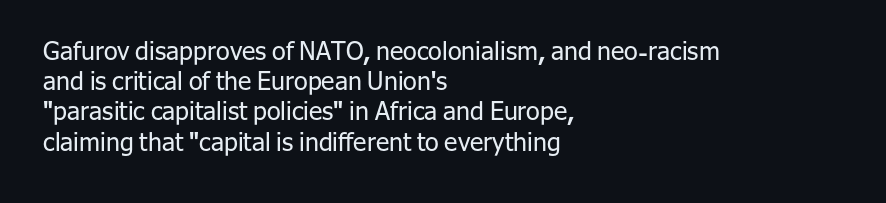
In terms of posture, this sample is upright. The rendering keeps characters at their native spacing. Caption: face not bold, strokes unweighted. The string is rendered with underlining switched off. Horizontal alignment here is leftward, the default for most running prose.
